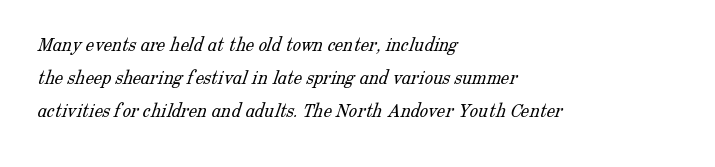
{"bold": "no", "underline": "no", "align": "left", "line_spacing": "normal", "line_spacing_ratio": 1.57, "letter_spacing": "normal", "letter_spacing_em": 0.0, "glyph_px": 21}
